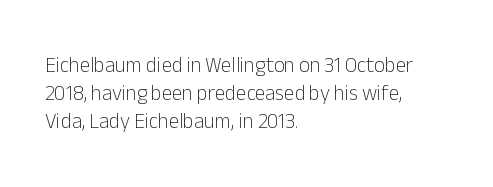
Q: Is the text bold? A: No.
Q: Is the text italic (slanted)? A: No, it is upright.
Q: Is the text underlined? A: No.
Q: How is the paragraph aligned? A: Left-aligned.
Q: Is the spacing between letters normal or unusually wide? A: Normal.
Q: Is the spacing between lines tight, normal or loose? A: Normal.
